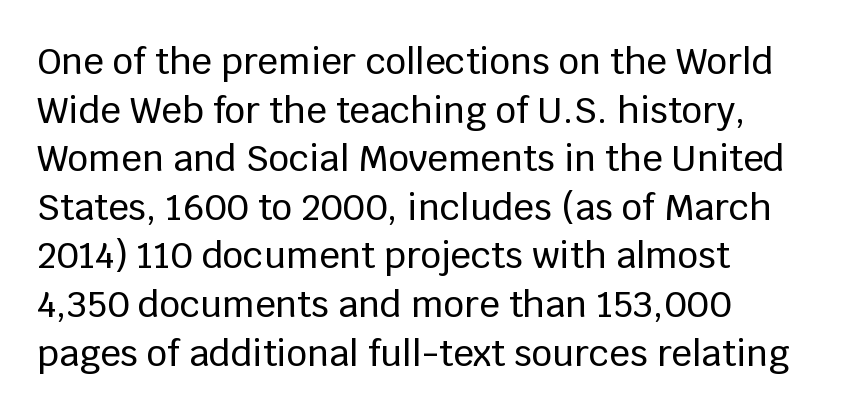
{"serif": "no", "italic": "no", "width": "normal", "stroke_contrast": "low", "x_height": "large", "monospaced": "no", "underline": "no", "align": "left", "line_spacing": "normal", "line_spacing_ratio": 1.35, "letter_spacing": "normal", "letter_spacing_em": 0.0, "glyph_px": 36}
